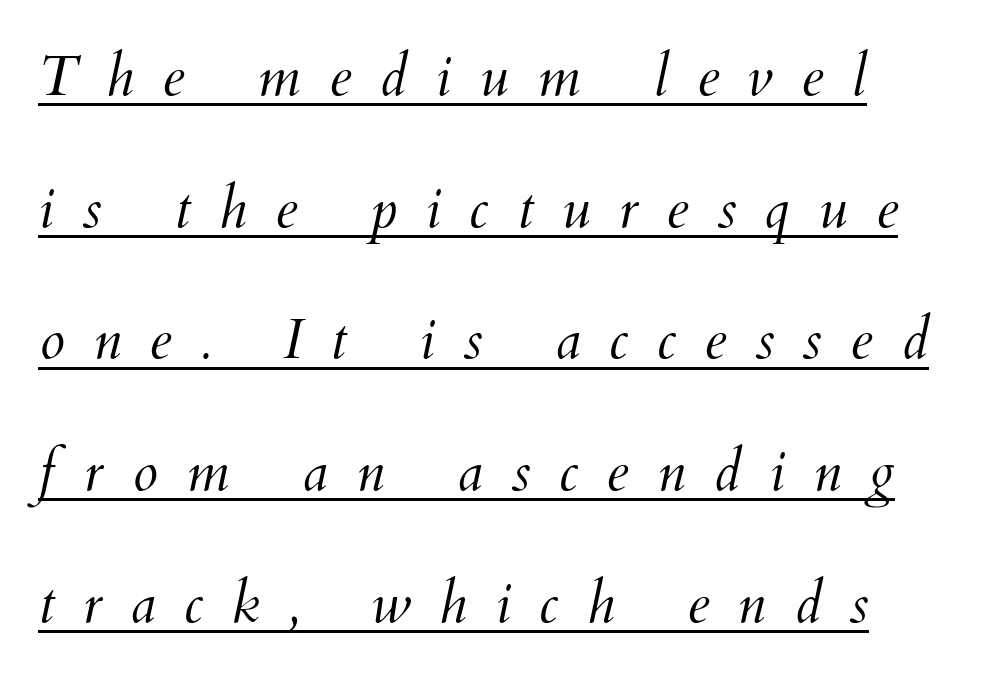
{"italic": "yes", "lean": "right", "slant_degrees": 12, "bold": "no", "weight": "light", "width": "normal", "stroke_contrast": "medium", "x_height": "small", "monospaced": "no", "underline": "yes", "line_spacing": "loose", "line_spacing_ratio": 2.31, "letter_spacing": "wide", "letter_spacing_em": 0.5, "glyph_px": 57}
